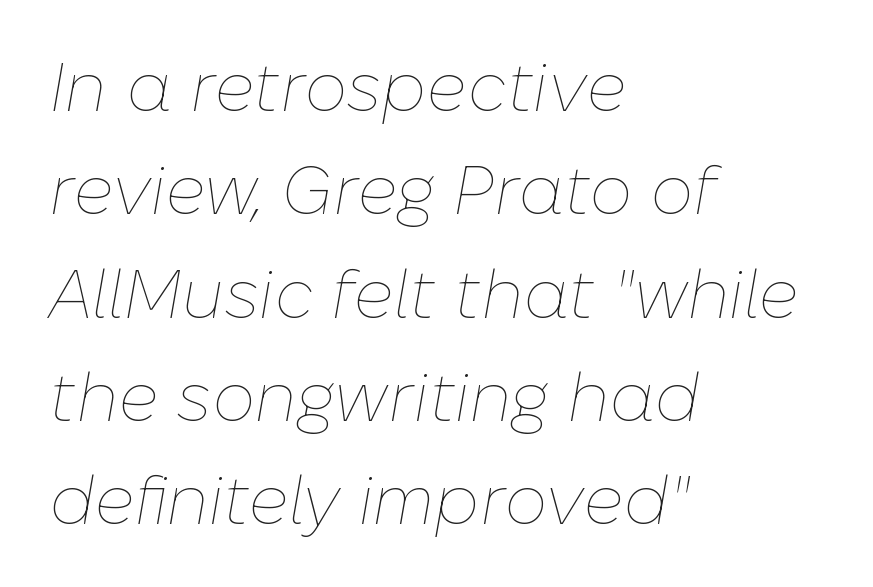
{"italic": "yes", "lean": "right", "slant_degrees": 10, "bold": "no", "weight": "thin", "width": "normal", "stroke_contrast": "low", "x_height": "medium", "monospaced": "no", "underline": "no", "align": "left", "line_spacing": "normal", "line_spacing_ratio": 1.52, "letter_spacing": "normal", "letter_spacing_em": 0.0, "glyph_px": 68}
